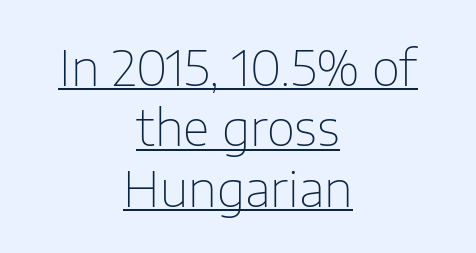
A baseline rule has been typeset under these characters. Standard letterfit; no display-style spreading of the glyphs. When letters stand straight like this, we call the style roman or upright. Line starts and ends both wander, symmetrically.
